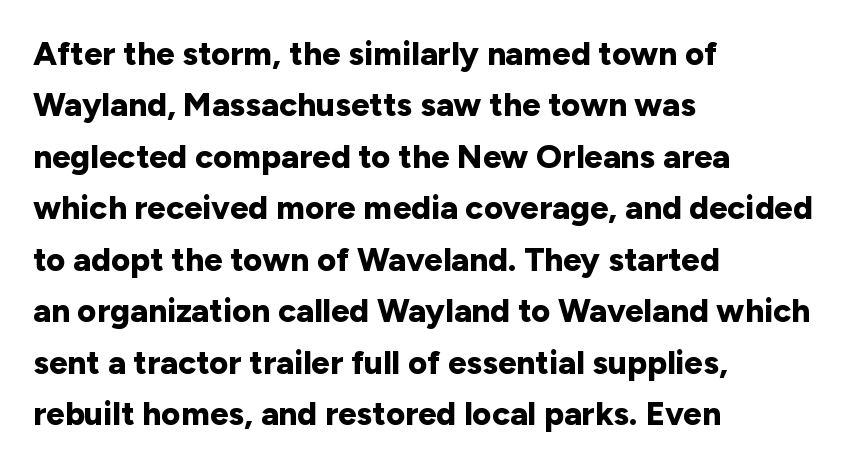
The specimen reads as upright at a glance. You can tell from the bare stems that sans-serif type was used. Successive baselines arrive at the customary interval. Words float on clear page, feet unadorned.
